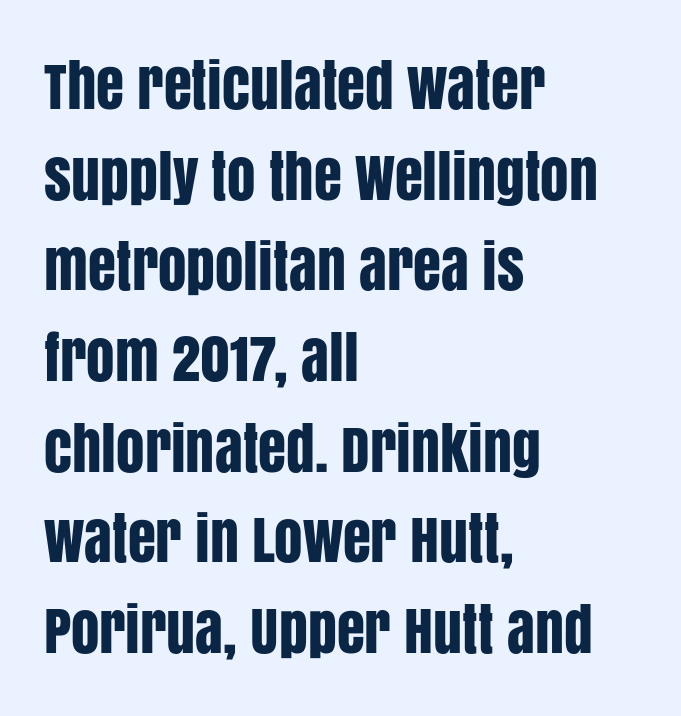
{"serif": "no", "italic": "no", "width": "condensed", "stroke_contrast": "low", "x_height": "large", "monospaced": "no", "underline": "no", "align": "left", "line_spacing": "normal", "line_spacing_ratio": 1.59, "letter_spacing": "normal", "letter_spacing_em": 0.0, "glyph_px": 57}
